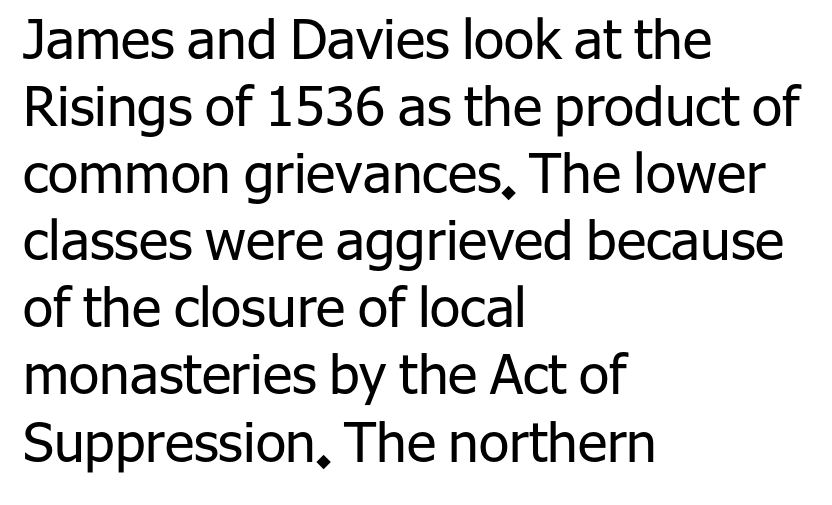
The image shows 55 px regular-weight sans-serif type, upright; set left-aligned, line spacing 1.22x, normal letter spacing, not underlined; low stroke contrast and a medium x-height.
